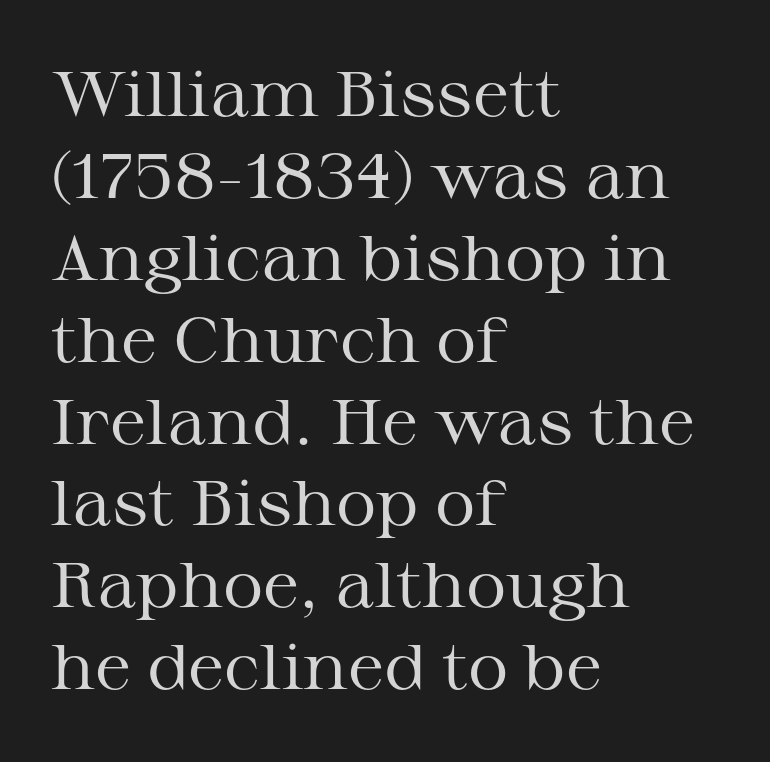
Q: Is the text bold? A: No.
Q: Is the text italic (slanted)? A: No, it is upright.
Q: Is the typeface a serif or a sans-serif typeface? A: Serif.
Q: Is the text underlined? A: No.
Q: How is the paragraph aligned? A: Left-aligned.
Q: Is the spacing between letters normal or unusually wide? A: Normal.
Q: Is the spacing between lines tight, normal or loose? A: Normal.
Q: Width (condensed, normal, or wide)? A: Wide.
Q: Stroke contrast? A: Medium.
Q: x-height? A: Medium.
Q: Monospaced? A: No.
